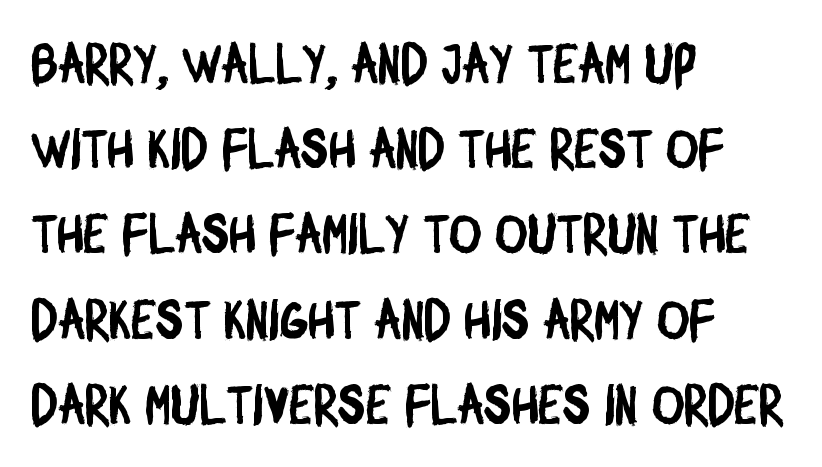
{"serif": "no", "width": "condensed", "stroke_contrast": "low", "x_height": "large", "monospaced": "no", "underline": "no", "align": "left", "line_spacing": "normal", "line_spacing_ratio": 1.55, "letter_spacing": "normal", "letter_spacing_em": 0.0, "glyph_px": 55}
